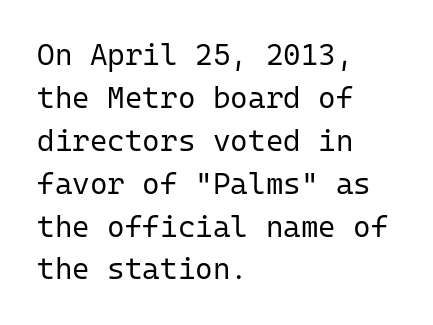
{"serif": "no", "italic": "no", "bold": "no", "weight": "regular", "width": "normal", "stroke_contrast": "low", "x_height": "medium", "monospaced": "yes", "underline": "no", "align": "left", "line_spacing": "normal", "line_spacing_ratio": 1.43, "letter_spacing": "normal", "letter_spacing_em": 0.0, "glyph_px": 30}
